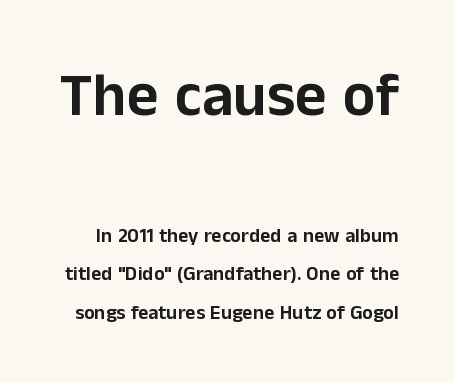
Q: Is the text italic (slanted)? A: No, it is upright.
Q: Is the typeface a serif or a sans-serif typeface? A: Sans-serif.
Q: Is the text underlined? A: No.
Q: Is the spacing between letters normal or unusually wide? A: Normal.
Q: Is the spacing between lines tight, normal or loose? A: Loose.
Q: Which block of text is set in a larger size, the first (top) or the second (bottom)? A: The first (top) one.
Q: Width (condensed, normal, or wide)? A: Normal.
Q: Stroke contrast? A: Low.
Q: x-height? A: Medium.
Q: Monospaced? A: No.
